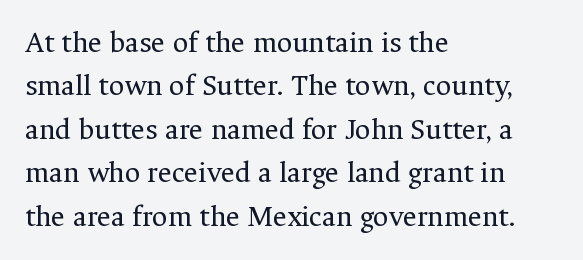
The ragged edge is on the right, which tells us the setting is flush left. The line-height multiplier appears to be the usual default. Looks like regular typesetting: each glyph gets only the width it needs. Does extra space separate the letters? No, they use regular spacing. This is not heavy type; no bold has been used. The specimen omits any rule beneath the text block's lines.
